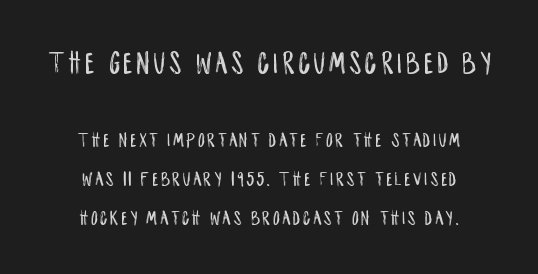
The image shows 32 px condensed sans-serif type, upright; set centered, line spacing 1.84x, not underlined; the first (top) block is 1.52x larger; low stroke contrast and a large x-height.
